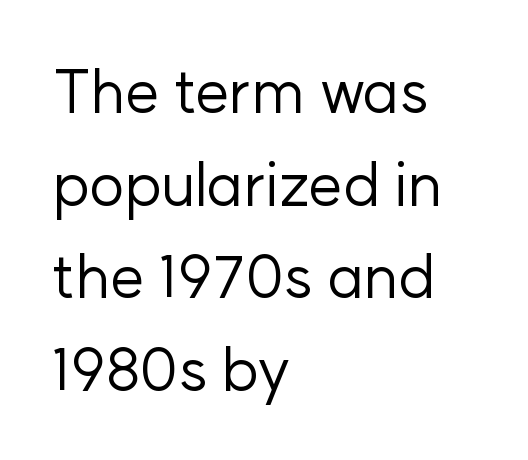
{"serif": "no", "italic": "no", "bold": "no", "weight": "regular", "width": "normal", "stroke_contrast": "low", "x_height": "medium", "monospaced": "no", "underline": "no", "align": "left", "line_spacing": "normal", "line_spacing_ratio": 1.52, "letter_spacing": "normal", "letter_spacing_em": 0.0, "glyph_px": 61}
